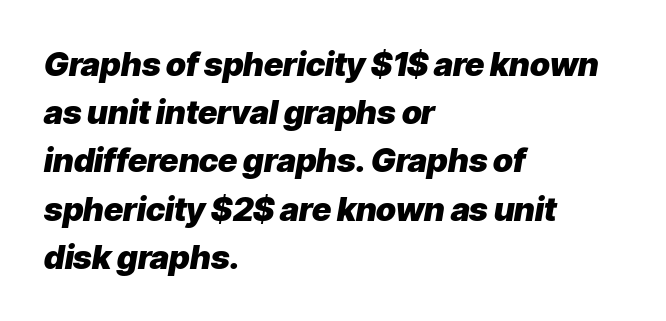
The image shows 33 px heavy type, italic (leaning right); set left-aligned, normal line spacing (1.46x), normal letter spacing, not underlined; low stroke contrast and a medium x-height.
